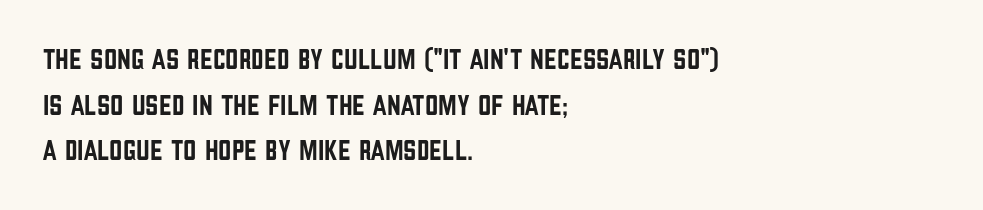
{"serif": "no", "italic": "no", "width": "condensed", "stroke_contrast": "low", "x_height": "large", "monospaced": "no", "underline": "no", "align": "left", "line_spacing": "normal", "line_spacing_ratio": 1.57, "letter_spacing": "normal", "letter_spacing_em": 0.0, "glyph_px": 29}
